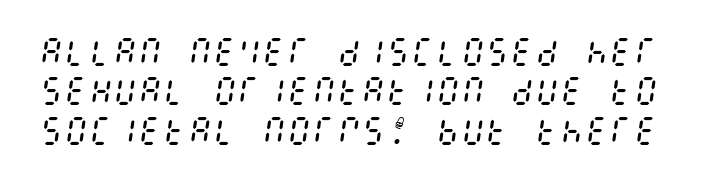
{"italic": "yes", "lean": "right", "slant_degrees": 8, "bold": "no", "weight": "regular", "width": "condensed", "stroke_contrast": "medium", "x_height": "large", "underline": "no", "line_spacing": "normal", "line_spacing_ratio": 1.27, "letter_spacing": "normal", "letter_spacing_em": 0.0, "glyph_px": 31}
